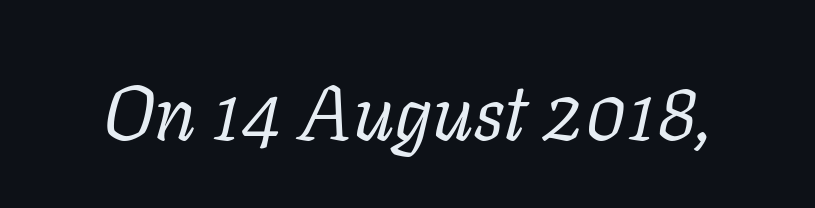
The image shows 77 px regular-weight serif type, italic (leaning right); set normal letter spacing, not underlined; low stroke contrast and a medium x-height.
